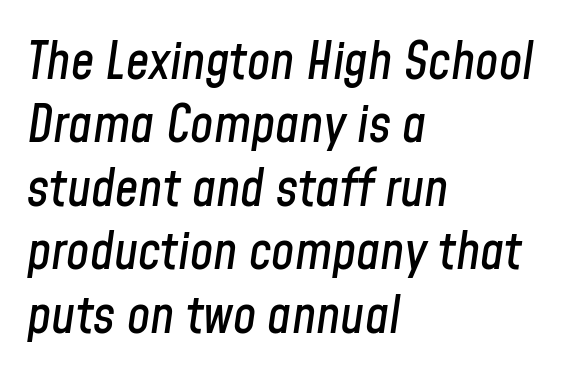
Q: Is the text italic (slanted)? A: Yes, it leans right by about 8 degrees.
Q: Is the text underlined? A: No.
Q: How is the paragraph aligned? A: Left-aligned.
Q: Is the spacing between letters normal or unusually wide? A: Normal.
Q: Width (condensed, normal, or wide)? A: Condensed.
Q: Stroke contrast? A: Low.
Q: x-height? A: Medium.
Q: Monospaced? A: No.
